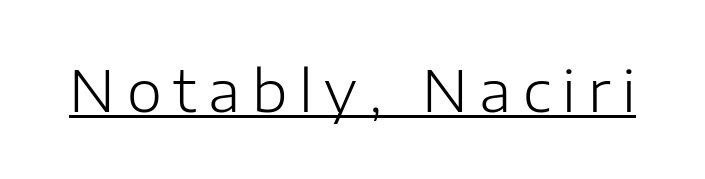
Q: Is the text bold? A: No.
Q: Is the text italic (slanted)? A: No, it is upright.
Q: Is the typeface a serif or a sans-serif typeface? A: Sans-serif.
Q: Is the text underlined? A: Yes.
Q: Is the spacing between letters normal or unusually wide? A: Unusually wide.
Q: Width (condensed, normal, or wide)? A: Normal.
Q: Stroke contrast? A: Low.
Q: x-height? A: Medium.
Q: Monospaced? A: No.
